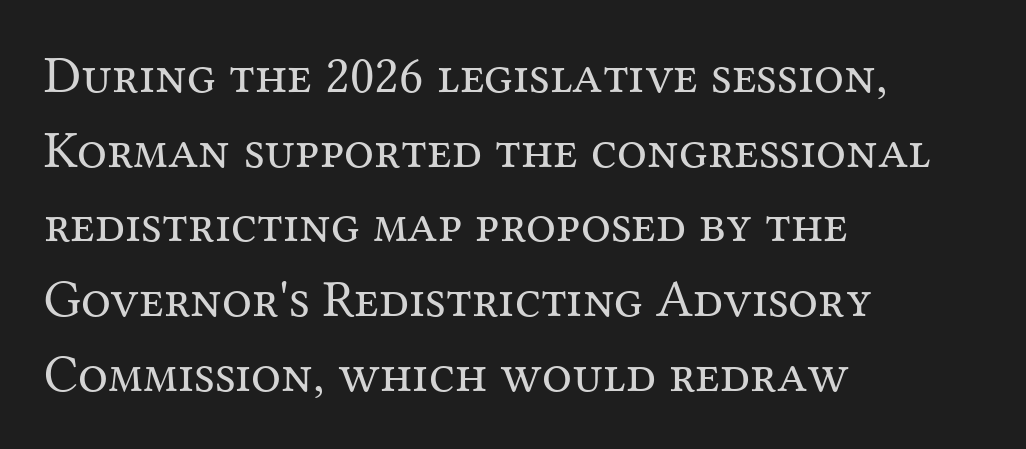
If you measured baseline to baseline, you'd find a middling distance. These lines are rendered in a variable-pitch font. The ragged edge is on the right, which tells us the setting is flush left. Type style note: has serifs. Has an underline been added? It has not. Letter spacing: default.
